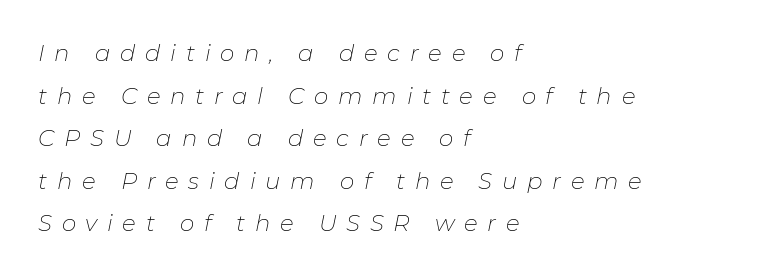
The weight tops out at a normal text grade. The passage shown leans; its letterforms are oblique. Short and long lines alike share a common starting point at left. You could only call the tracking loose — the letters float apart. The baseline area is clear.
